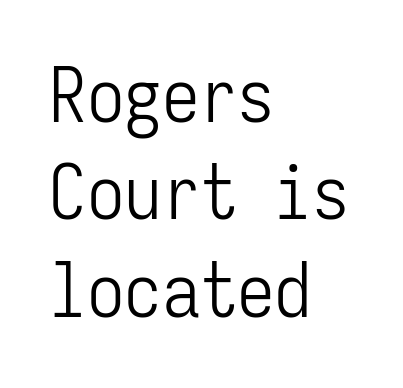
Q: Is the text bold? A: No.
Q: Is the text italic (slanted)? A: No, it is upright.
Q: Is the typeface a serif or a sans-serif typeface? A: Sans-serif.
Q: Is the text underlined? A: No.
Q: How is the paragraph aligned? A: Left-aligned.
Q: Is the spacing between letters normal or unusually wide? A: Normal.
Q: Is the spacing between lines tight, normal or loose? A: Normal.
Q: Width (condensed, normal, or wide)? A: Condensed.
Q: Stroke contrast? A: Low.
Q: x-height? A: Medium.
Q: Monospaced? A: Yes.
